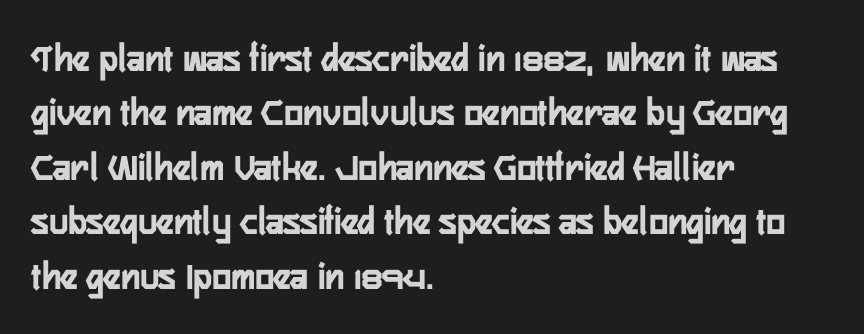
{"serif": "no", "italic": "no", "width": "condensed", "stroke_contrast": "low", "x_height": "medium", "monospaced": "no", "underline": "no", "align": "left", "line_spacing": "normal", "line_spacing_ratio": 1.36, "letter_spacing": "normal", "letter_spacing_em": 0.0, "glyph_px": 40}
